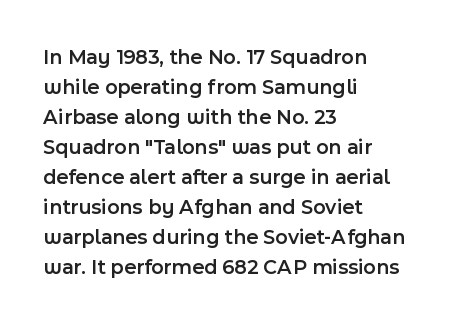
The image shows 21 px text type, upright; set left-aligned, normal line spacing (1.43x), normal letter spacing, not underlined.
